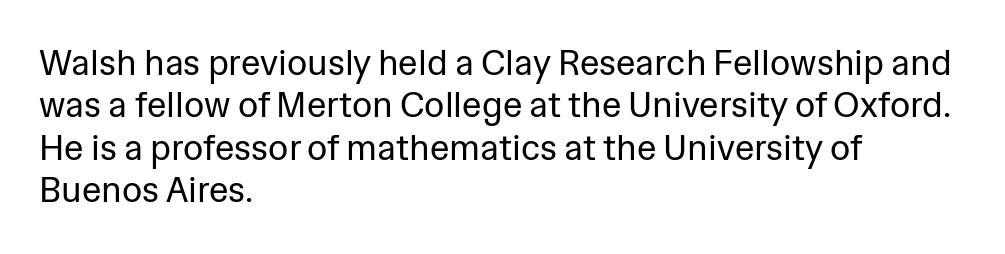
{"serif": "no", "italic": "no", "bold": "no", "weight": "regular", "width": "normal", "stroke_contrast": "low", "x_height": "medium", "monospaced": "no", "underline": "no", "align": "left", "line_spacing_ratio": 1.21, "letter_spacing": "normal", "letter_spacing_em": 0.0, "glyph_px": 35}
